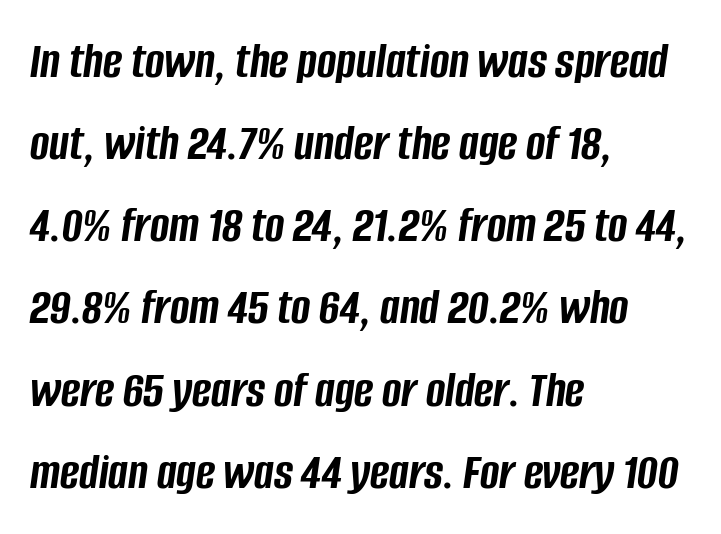
{"italic": "yes", "lean": "right", "slant_degrees": 8, "bold": "yes", "weight": "semibold", "width": "condensed", "stroke_contrast": "low", "x_height": "large", "monospaced": "no", "underline": "no", "align": "left", "line_spacing": "normal", "line_spacing_ratio": 1.58, "letter_spacing": "normal", "letter_spacing_em": 0.0, "glyph_px": 52}
